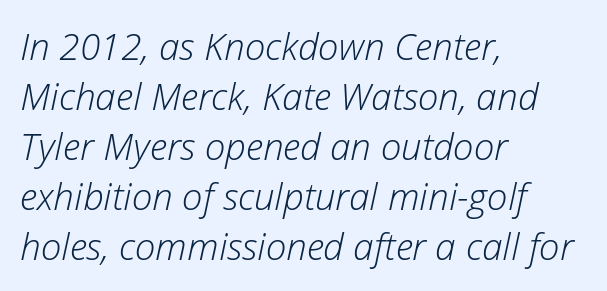
The image shows 37 px light type, italic (leaning right); set left-aligned, normal line spacing (1.35x), normal letter spacing, not underlined; low stroke contrast and a medium x-height.
